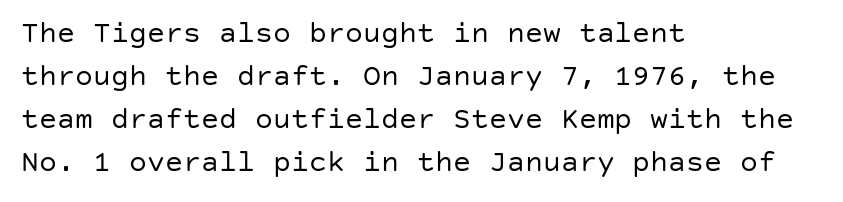
The image shows 30 px regular-weight sans-serif type, upright; set left-aligned, normal line spacing (1.43x), normal letter spacing, not underlined; low stroke contrast and a large x-height.
